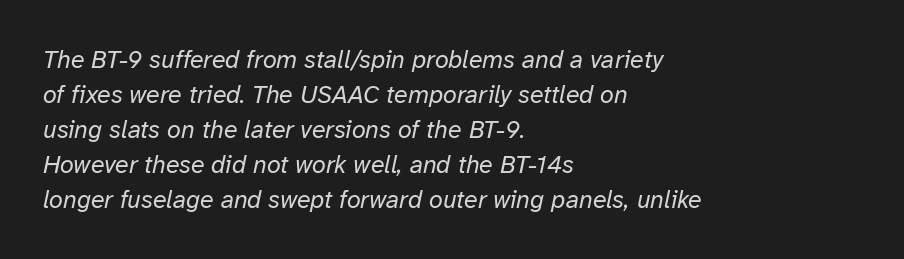
The image shows 25 px text type, italic (leaning right); set left-aligned, normal line spacing (1.4x), normal letter spacing, not underlined.
